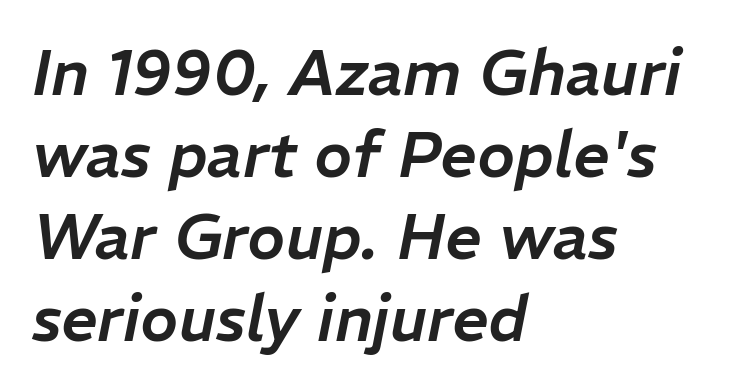
Q: Is the text italic (slanted)? A: Yes, it leans right by about 11 degrees.
Q: Is the text underlined? A: No.
Q: How is the paragraph aligned? A: Left-aligned.
Q: Is the spacing between letters normal or unusually wide? A: Normal.
Q: Is the spacing between lines tight, normal or loose? A: Normal.
Q: Width (condensed, normal, or wide)? A: Normal.
Q: Stroke contrast? A: Low.
Q: x-height? A: Medium.
Q: Monospaced? A: No.
